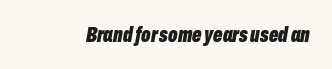
{"italic": "yes", "lean": "right", "slant_degrees": 10, "bold": "yes", "underline": "no", "letter_spacing": "normal", "letter_spacing_em": 0.0, "glyph_px": 22}
